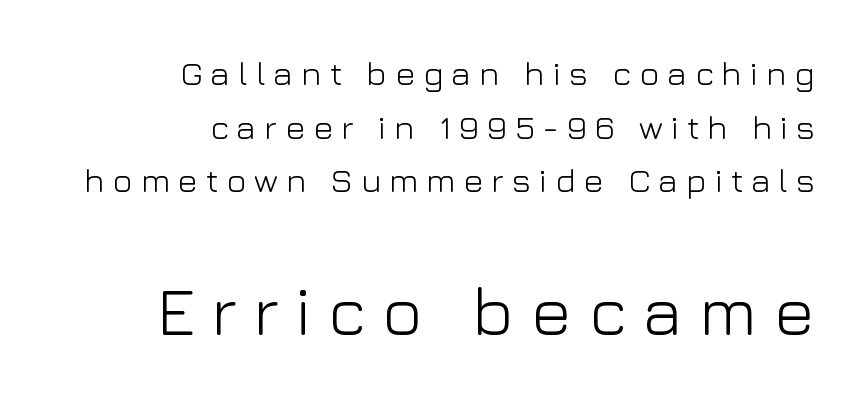
{"serif": "no", "italic": "no", "bold": "no", "weight": "light", "width": "normal", "stroke_contrast": "low", "x_height": "medium", "monospaced": "no", "underline": "no", "align": "right", "line_spacing": "normal", "line_spacing_ratio": 1.58, "letter_spacing": "wide", "letter_spacing_em": 0.23, "larger_block": "second", "size_ratio": 2.03, "glyph_px": 69}
